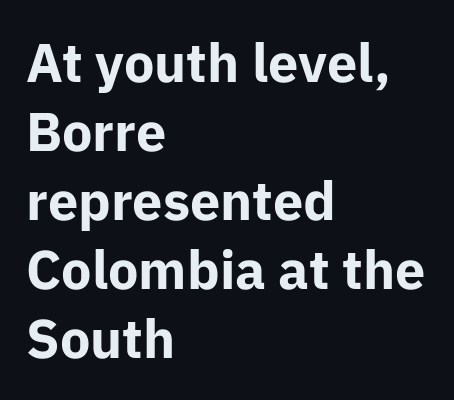
The image shows 54 px bold sans-serif type, upright; set left-aligned, normal line spacing (1.28x), normal letter spacing, not underlined; low stroke contrast and a medium x-height.
